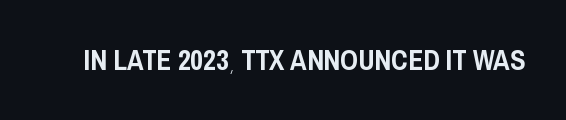
{"serif": "no", "italic": "no", "width": "condensed", "stroke_contrast": "low", "x_height": "large", "monospaced": "no", "underline": "no", "letter_spacing": "normal", "letter_spacing_em": 0.0, "glyph_px": 28}
